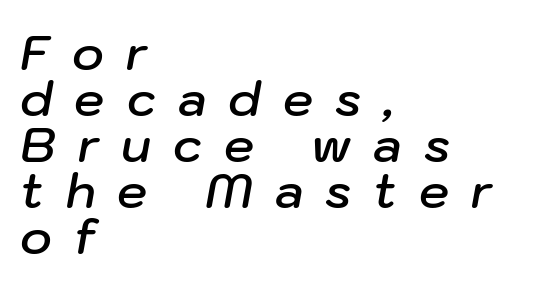
The image shows 48 px semibold type, italic (leaning right); set left-aligned, tight line spacing (0.96x), unusually wide letter spacing (+0.46 em), not underlined; low stroke contrast and a medium x-height.
